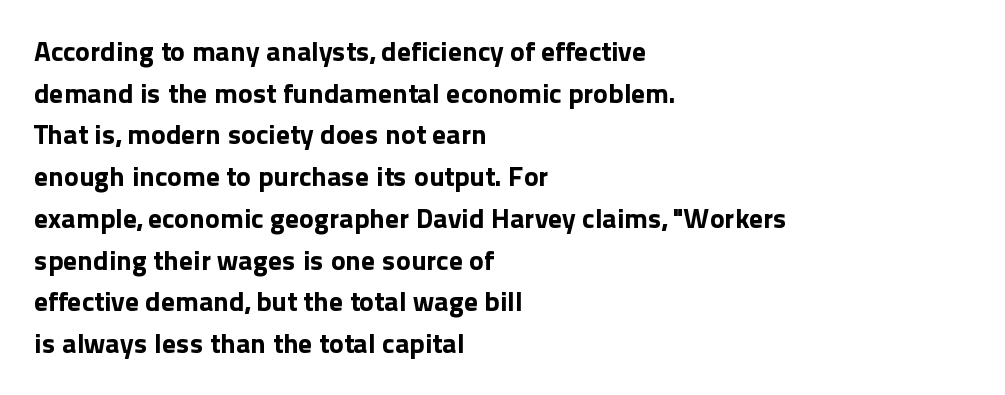
Q: Is the text bold? A: Yes.
Q: Is the text italic (slanted)? A: No, it is upright.
Q: Is the typeface a serif or a sans-serif typeface? A: Sans-serif.
Q: Is the text underlined? A: No.
Q: How is the paragraph aligned? A: Left-aligned.
Q: Is the spacing between letters normal or unusually wide? A: Normal.
Q: Is the spacing between lines tight, normal or loose? A: Normal.
Q: Width (condensed, normal, or wide)? A: Normal.
Q: x-height? A: Medium.
Q: Monospaced? A: No.
